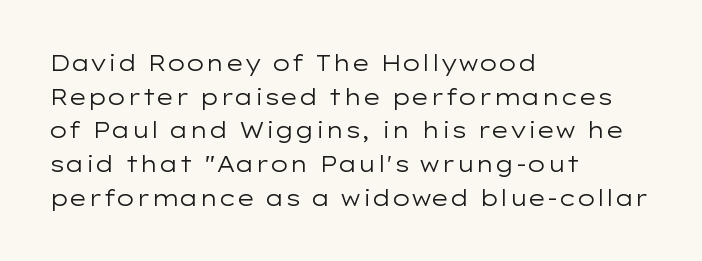
Q: Is the text bold? A: No.
Q: Is the text italic (slanted)? A: No, it is upright.
Q: Is the text underlined? A: No.
Q: How is the paragraph aligned? A: Left-aligned.
Q: Is the spacing between letters normal or unusually wide? A: Normal.
Q: Is the spacing between lines tight, normal or loose? A: Normal.
